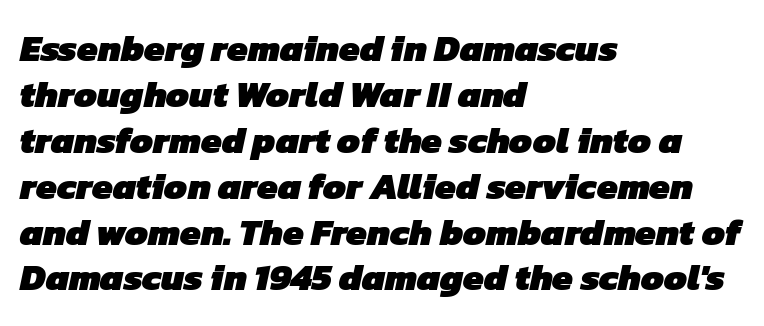
The glyphs have the mass of a bold cut. Compared with typical body copy, the letter spacing here is the same. This sample has the flowing, uneven cadence of proportional lettering. Type style note: lacks serifs.
